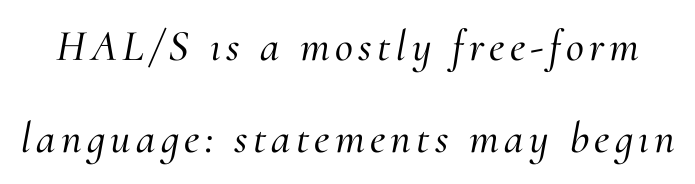
Q: Is the text italic (slanted)? A: Yes, it leans right by about 10 degrees.
Q: Is the typeface a serif or a sans-serif typeface? A: Serif.
Q: Is the text underlined? A: No.
Q: Is the spacing between lines tight, normal or loose? A: Loose.
Q: Width (condensed, normal, or wide)? A: Normal.
Q: Stroke contrast? A: Medium.
Q: x-height? A: Small.
Q: Monospaced? A: No.
